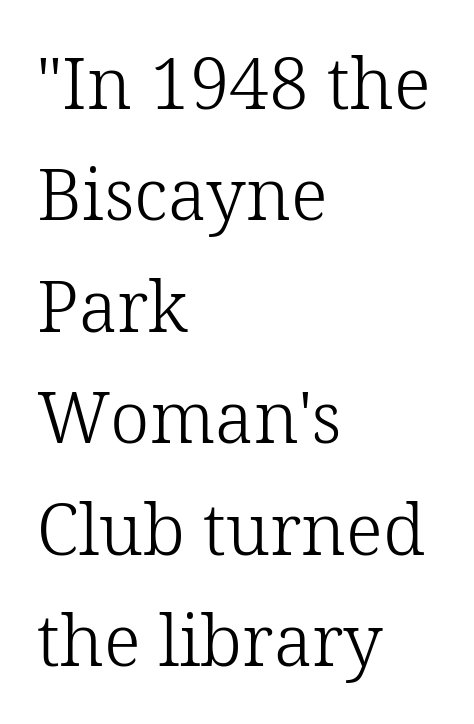
Q: Is the text bold? A: No.
Q: Is the text italic (slanted)? A: No, it is upright.
Q: Is the typeface a serif or a sans-serif typeface? A: Serif.
Q: Is the text underlined? A: No.
Q: How is the paragraph aligned? A: Left-aligned.
Q: Is the spacing between letters normal or unusually wide? A: Normal.
Q: Is the spacing between lines tight, normal or loose? A: Normal.
Q: Width (condensed, normal, or wide)? A: Normal.
Q: Stroke contrast? A: Low.
Q: x-height? A: Medium.
Q: Monospaced? A: No.
